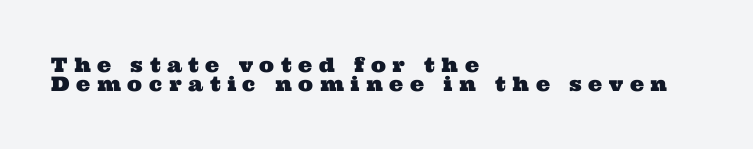
The image shows 20 px text type; set left-aligned, tight line spacing (0.97x), unusually wide letter spacing (+0.33 em), not underlined.
